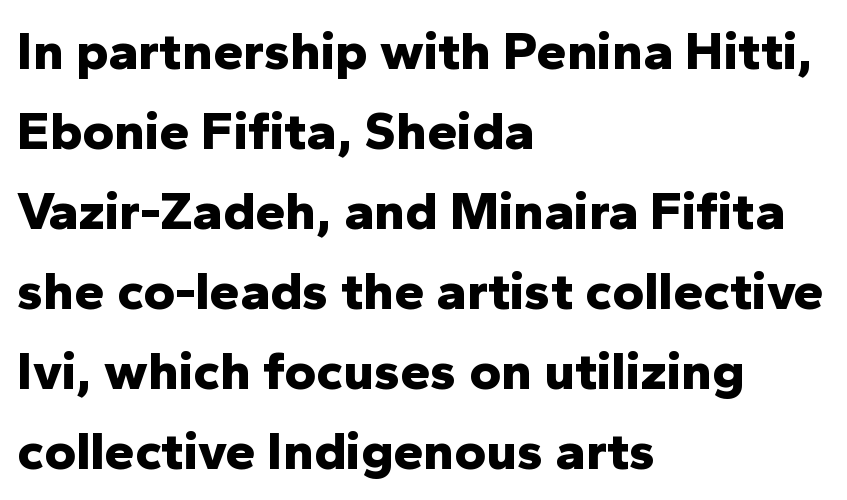
{"serif": "no", "italic": "no", "bold": "yes", "weight": "bold", "width": "normal", "stroke_contrast": "low", "x_height": "medium", "monospaced": "no", "underline": "no", "align": "left", "line_spacing": "normal", "line_spacing_ratio": 1.48, "letter_spacing": "normal", "letter_spacing_em": 0.0, "glyph_px": 54}
